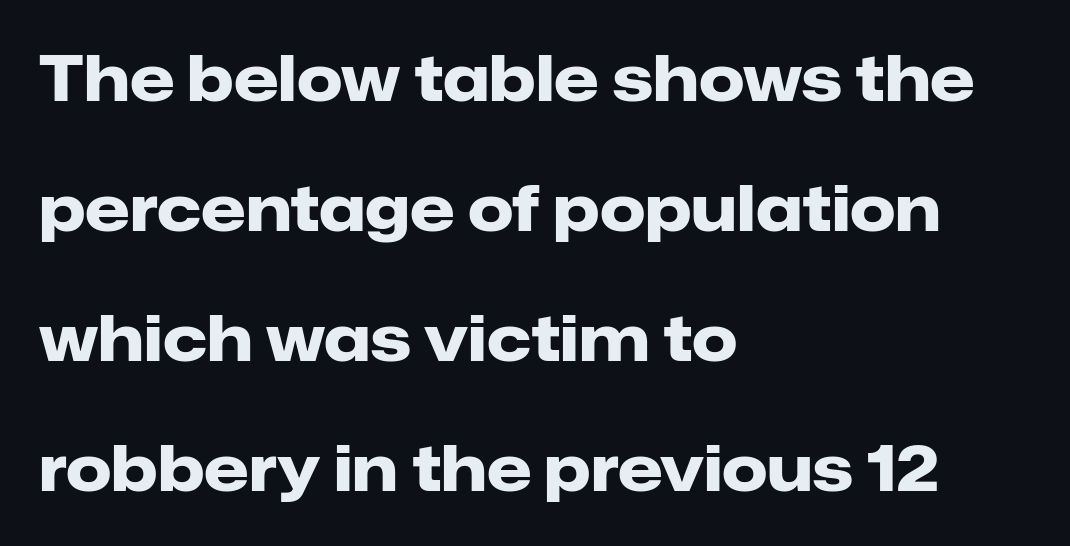
Q: Is the text bold? A: Yes.
Q: Is the text italic (slanted)? A: No, it is upright.
Q: Is the typeface a serif or a sans-serif typeface? A: Sans-serif.
Q: Is the text underlined? A: No.
Q: How is the paragraph aligned? A: Left-aligned.
Q: Is the spacing between letters normal or unusually wide? A: Normal.
Q: Is the spacing between lines tight, normal or loose? A: Loose.
Q: Width (condensed, normal, or wide)? A: Normal.
Q: Stroke contrast? A: Low.
Q: x-height? A: Medium.
Q: Monospaced? A: No.
